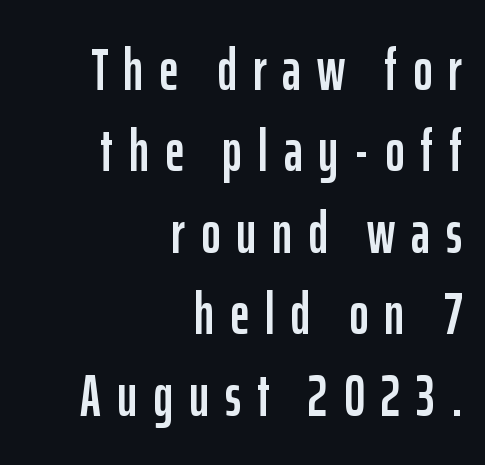
Q: Is the text italic (slanted)? A: No, it is upright.
Q: Is the typeface a serif or a sans-serif typeface? A: Sans-serif.
Q: Is the text underlined? A: No.
Q: How is the paragraph aligned? A: Right-aligned.
Q: Is the spacing between letters normal or unusually wide? A: Unusually wide.
Q: Is the spacing between lines tight, normal or loose? A: Normal.
Q: Width (condensed, normal, or wide)? A: Condensed.
Q: Stroke contrast? A: Low.
Q: x-height? A: Medium.
Q: Monospaced? A: No.
